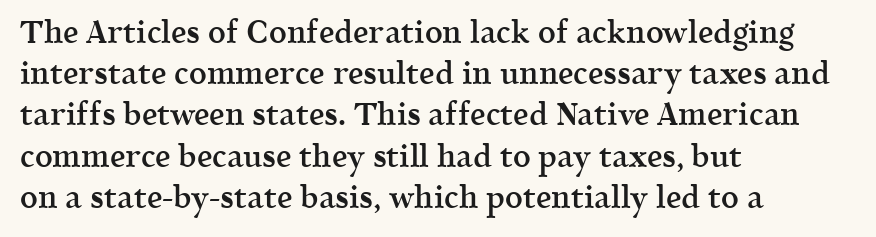
Is the block centered? No — it sits flush against the left margin. Horizontal bands of white between lines are of average thickness. Old-style or modern, the face here clearly has serifs. Character widths vary here, with narrow letters taking less room than wide ones. Moderately thickened strokes mark this as semibold type. There is no visible air inserted between adjacent glyphs.
